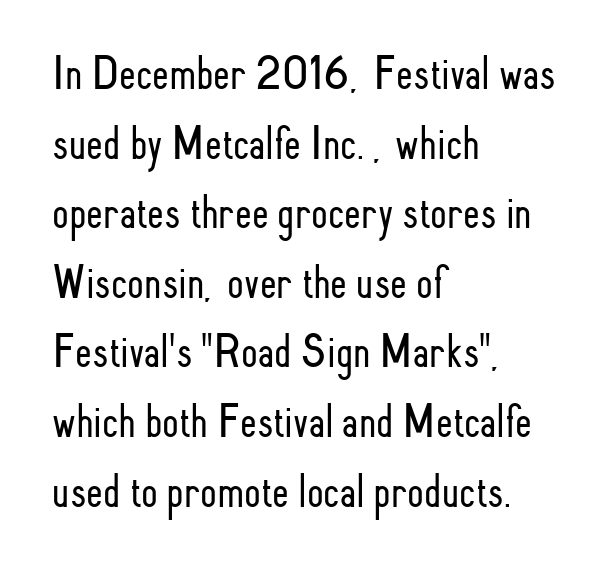
{"serif": "no", "italic": "no", "bold": "no", "weight": "light", "width": "condensed", "stroke_contrast": "low", "x_height": "small", "monospaced": "no", "underline": "no", "align": "left", "line_spacing": "normal", "line_spacing_ratio": 1.45, "letter_spacing": "normal", "letter_spacing_em": 0.0, "glyph_px": 48}
